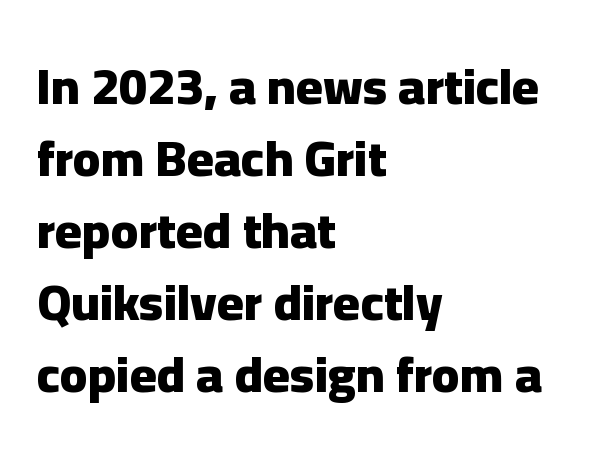
The image shows 51 px heavy sans-serif type, upright; set left-aligned, normal line spacing (1.41x), normal letter spacing, not underlined; low stroke contrast and a medium x-height.
